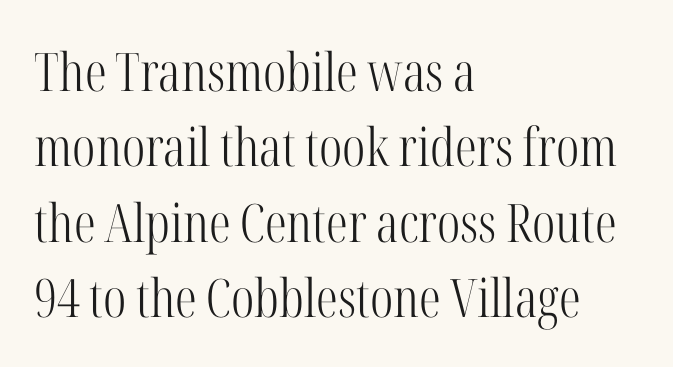
This sample uses an upright cut, with every glyph sitting square on the baseline. The string is rendered with underlining switched off. The face used here is seriffed, in the tradition of book romans. A light-to-regular cut is what we see here. Each word holds together tightly as a unit, with standard inter-letter gaps. The letters advance in unequal steps, a hallmark of proportional type.
